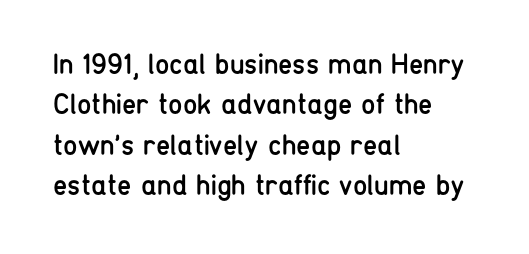
{"serif": "no", "italic": "no", "bold": "no", "weight": "regular", "width": "condensed", "stroke_contrast": "low", "x_height": "medium", "monospaced": "no", "underline": "no", "align": "left", "line_spacing": "normal", "line_spacing_ratio": 1.39, "letter_spacing": "normal", "letter_spacing_em": 0.0, "glyph_px": 29}
